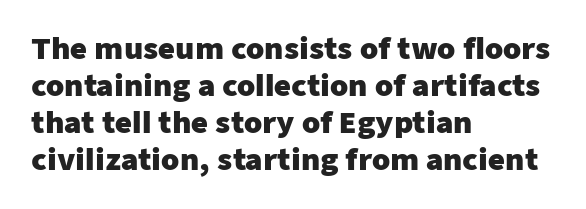
Q: Is the text bold? A: Yes.
Q: Is the text italic (slanted)? A: No, it is upright.
Q: Is the typeface a serif or a sans-serif typeface? A: Sans-serif.
Q: Is the text underlined? A: No.
Q: How is the paragraph aligned? A: Left-aligned.
Q: Is the spacing between letters normal or unusually wide? A: Normal.
Q: Is the spacing between lines tight, normal or loose? A: Normal.
Q: Width (condensed, normal, or wide)? A: Normal.
Q: Stroke contrast? A: Low.
Q: x-height? A: Medium.
Q: Monospaced? A: No.
